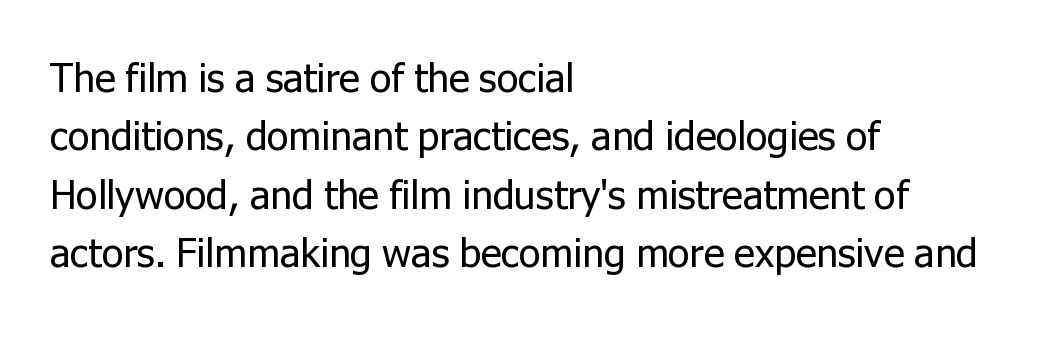
The image shows 40 px regular-weight sans-serif type, upright; set left-aligned, normal line spacing (1.46x), normal letter spacing, not underlined; low stroke contrast and a medium x-height.
